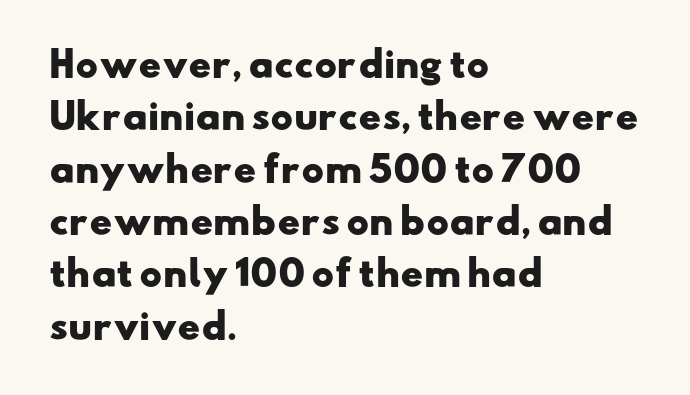
{"serif": "no", "bold": "yes", "weight": "heavy", "width": "wide", "stroke_contrast": "low", "x_height": "small", "monospaced": "no", "underline": "no", "align": "left", "line_spacing": "normal", "line_spacing_ratio": 1.54, "letter_spacing": "normal", "letter_spacing_em": 0.0, "glyph_px": 34}
